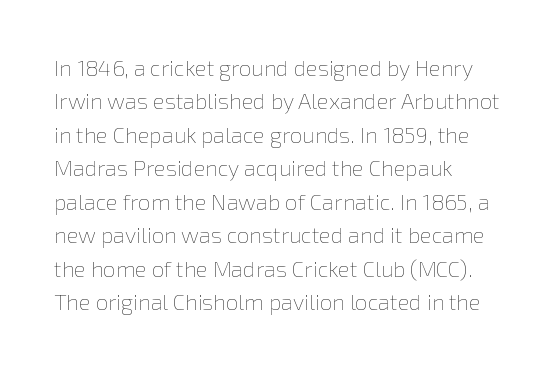
The image shows 22 px text type, upright; set left-aligned, normal line spacing (1.52x), normal letter spacing, not underlined.
